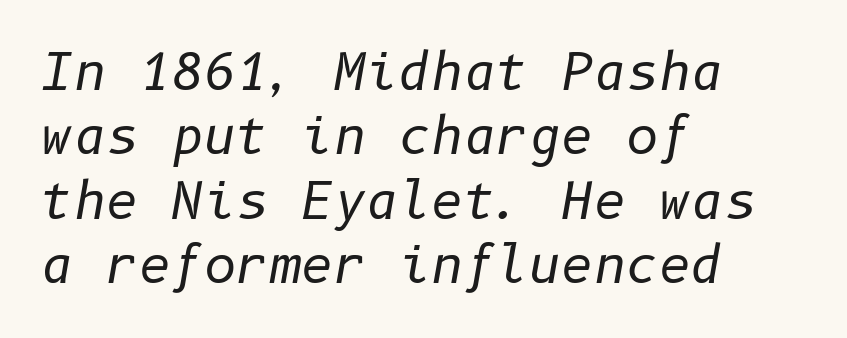
{"italic": "yes", "lean": "right", "slant_degrees": 10, "bold": "no", "weight": "regular", "width": "normal", "stroke_contrast": "low", "x_height": "medium", "underline": "no", "align": "left", "line_spacing": "normal", "line_spacing_ratio": 1.29, "letter_spacing": "normal", "letter_spacing_em": 0.0, "glyph_px": 50}
